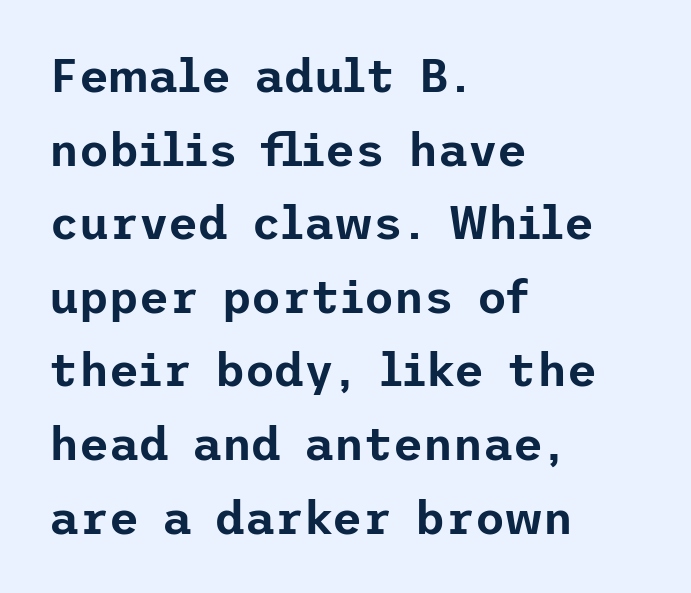
{"serif": "no", "italic": "no", "width": "normal", "stroke_contrast": "low", "x_height": "medium", "underline": "no", "align": "left", "line_spacing": "normal", "line_spacing_ratio": 1.6, "letter_spacing": "normal", "letter_spacing_em": 0.0, "glyph_px": 46}
